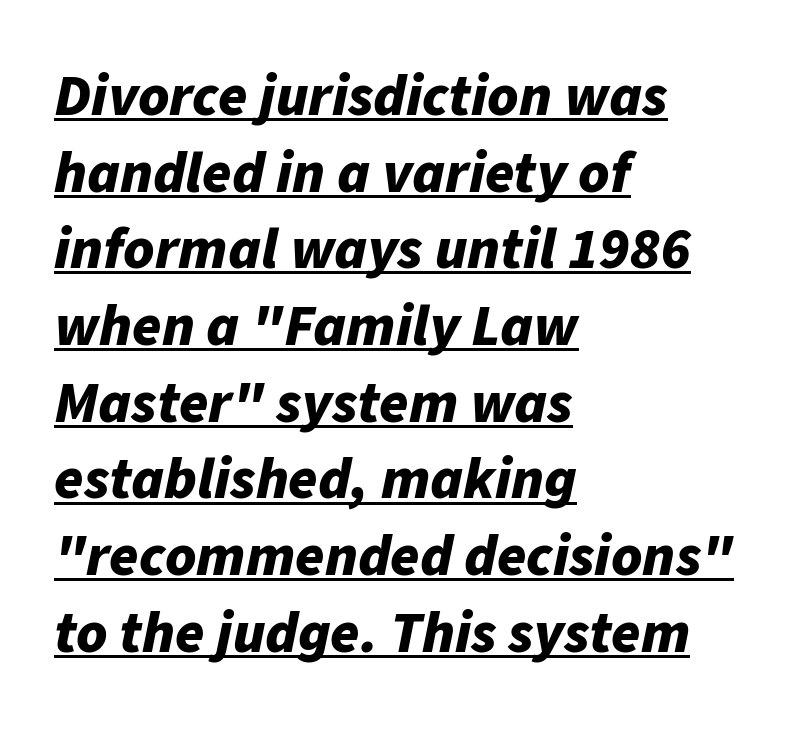
Q: Is the text bold? A: Yes.
Q: Is the text italic (slanted)? A: Yes, it leans right by about 11 degrees.
Q: Is the text underlined? A: Yes.
Q: How is the paragraph aligned? A: Left-aligned.
Q: Is the spacing between letters normal or unusually wide? A: Normal.
Q: Is the spacing between lines tight, normal or loose? A: Normal.
Q: Width (condensed, normal, or wide)? A: Normal.
Q: Stroke contrast? A: Low.
Q: x-height? A: Medium.
Q: Monospaced? A: No.
